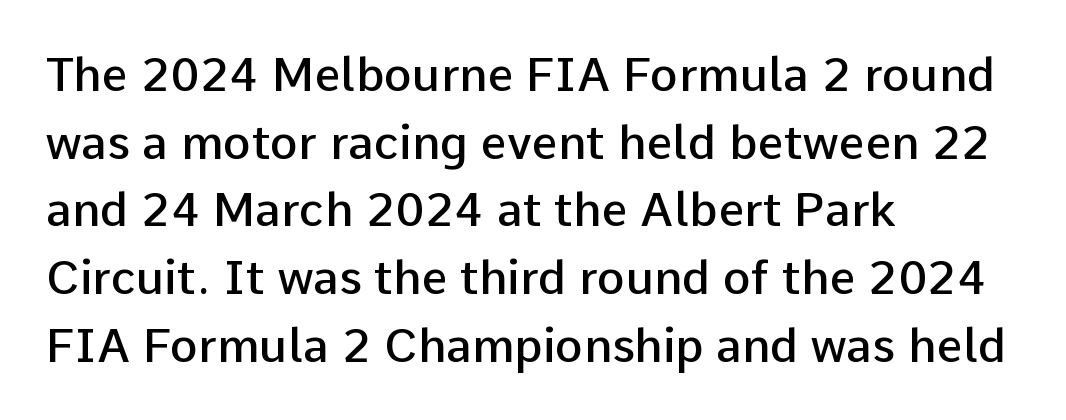
{"serif": "no", "italic": "no", "bold": "semi", "weight": "semibold", "width": "normal", "stroke_contrast": "low", "x_height": "medium", "monospaced": "no", "underline": "no", "align": "left", "line_spacing": "normal", "line_spacing_ratio": 1.44, "letter_spacing": "normal", "letter_spacing_em": 0.0, "glyph_px": 47}
